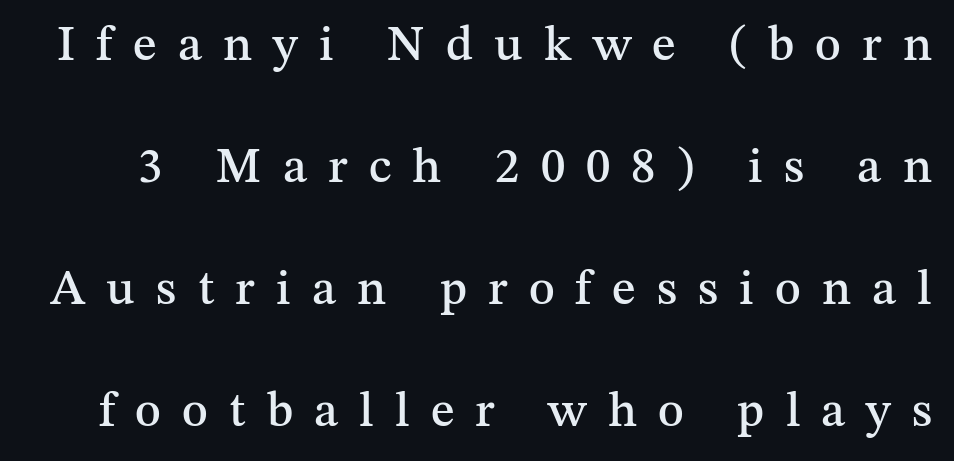
The image shows 49 px serif type, upright; set loose line spacing (2.49x), unusually wide letter spacing (+0.43 em), not underlined; medium stroke contrast and a medium x-height.
